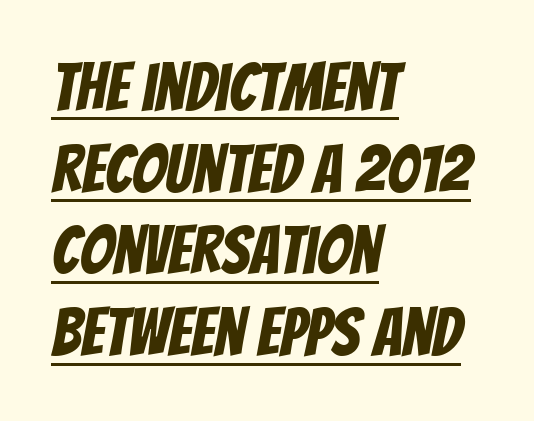
The image shows 67 px condensed sans-serif type; set left-aligned, line spacing 1.22x, normal letter spacing, underlined; low stroke contrast and a large x-height.
